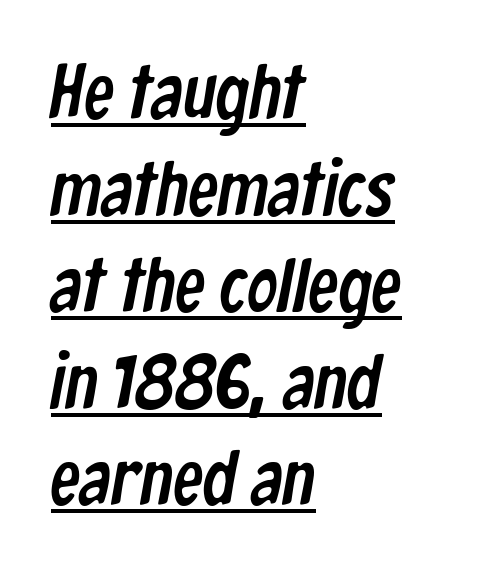
The image shows 76 px condensed sans-serif type; set left-aligned, normal line spacing (1.27x), normal letter spacing, underlined; low stroke contrast and a medium x-height.
